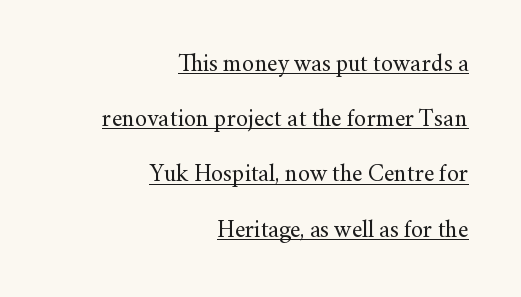
Weight class: somewhere from thin through regular. Where is the straight margin? On the right. Style check: upright. Does a line run under the words? Yes, clearly.
